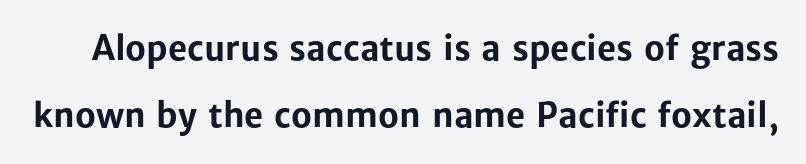
Q: Is the text bold? A: Yes.
Q: Is the text italic (slanted)? A: No, it is upright.
Q: Is the typeface a serif or a sans-serif typeface? A: Sans-serif.
Q: Is the text underlined? A: No.
Q: Is the spacing between letters normal or unusually wide? A: Normal.
Q: Is the spacing between lines tight, normal or loose? A: Loose.
Q: Width (condensed, normal, or wide)? A: Normal.
Q: Stroke contrast? A: Low.
Q: x-height? A: Medium.
Q: Monospaced? A: No.
